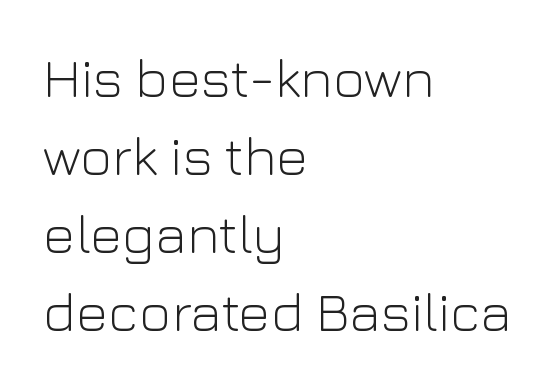
The image shows 55 px light sans-serif type, upright; set left-aligned, normal line spacing (1.42x), normal letter spacing, not underlined; low stroke contrast and a medium x-height.
